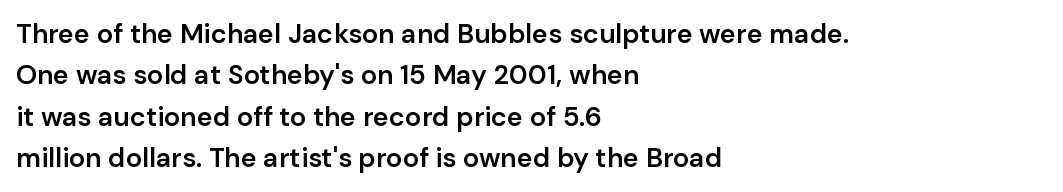
{"italic": "no", "bold": "semi", "underline": "no", "align": "left", "line_spacing": "normal", "line_spacing_ratio": 1.53, "letter_spacing": "normal", "letter_spacing_em": 0.0, "glyph_px": 27}
